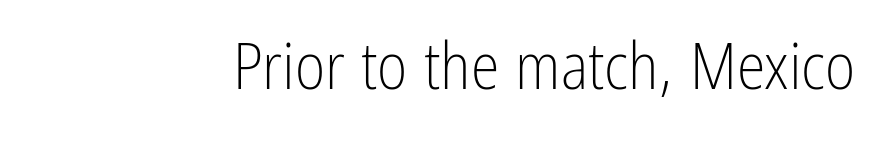
These lines are rendered in a variable-pitch font. Heft: none added — not bold. Glyph-to-glyph distance matches everyday printed text. Every stem runs plumb, perpendicular to the baseline.
